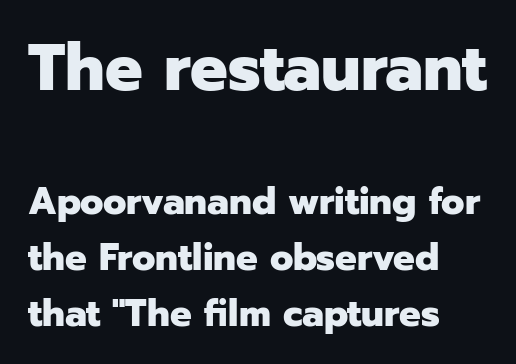
The image shows 66 px heavy sans-serif type, upright; set left-aligned, normal line spacing (1.47x), normal letter spacing, not underlined; the first (top) block is 1.74x larger; low stroke contrast and a medium x-height.
